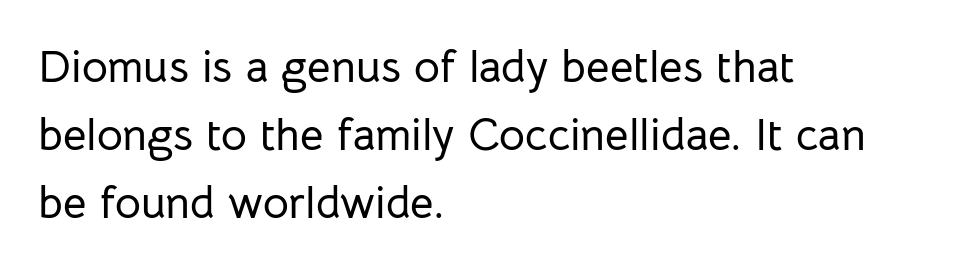
Q: Is the text italic (slanted)? A: No, it is upright.
Q: Is the typeface a serif or a sans-serif typeface? A: Sans-serif.
Q: Is the text underlined? A: No.
Q: How is the paragraph aligned? A: Left-aligned.
Q: Is the spacing between letters normal or unusually wide? A: Normal.
Q: Is the spacing between lines tight, normal or loose? A: Normal.
Q: Width (condensed, normal, or wide)? A: Normal.
Q: Stroke contrast? A: Low.
Q: x-height? A: Medium.
Q: Monospaced? A: No.
